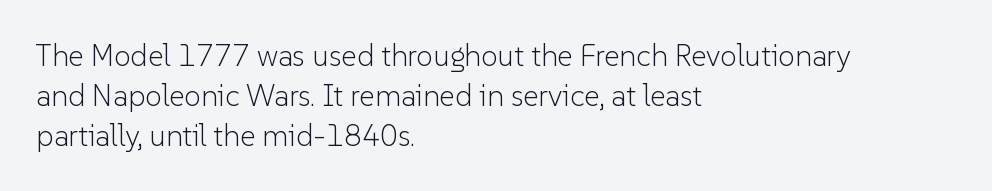
The image shows 30 px light sans-serif type, upright; set left-aligned, normal line spacing (1.33x), normal letter spacing, not underlined; low stroke contrast and a medium x-height.
